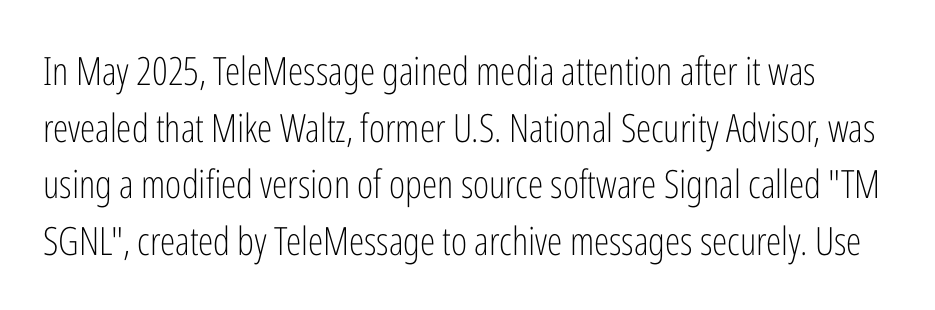
{"serif": "no", "italic": "no", "bold": "no", "weight": "light", "width": "condensed", "stroke_contrast": "low", "x_height": "medium", "monospaced": "no", "underline": "no", "line_spacing": "normal", "line_spacing_ratio": 1.45, "letter_spacing": "normal", "letter_spacing_em": 0.0, "glyph_px": 39}
